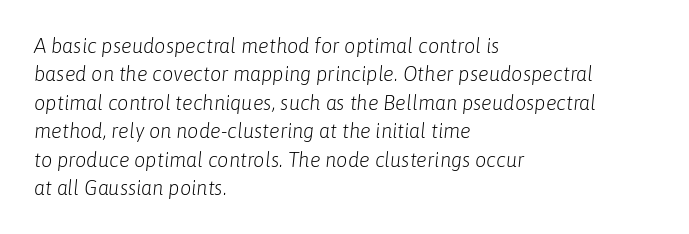
{"italic": "yes", "lean": "right", "slant_degrees": 6, "bold": "no", "underline": "no", "align": "left", "line_spacing": "normal", "line_spacing_ratio": 1.42, "letter_spacing": "normal", "letter_spacing_em": 0.0, "glyph_px": 20}
